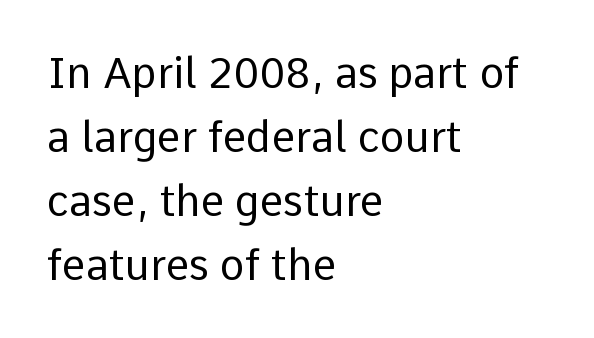
{"serif": "no", "italic": "no", "bold": "no", "weight": "regular", "width": "normal", "stroke_contrast": "low", "x_height": "medium", "monospaced": "no", "underline": "no", "align": "left", "line_spacing": "normal", "line_spacing_ratio": 1.52, "letter_spacing": "normal", "letter_spacing_em": 0.0, "glyph_px": 42}
